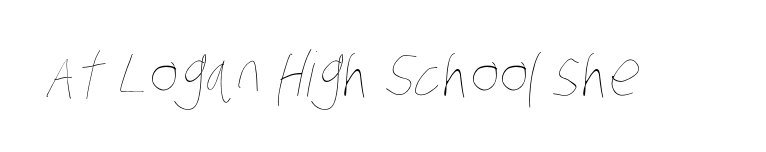
The image shows 61 px thin, condensed type; set normal letter spacing, not underlined; low stroke contrast and a large x-height.
